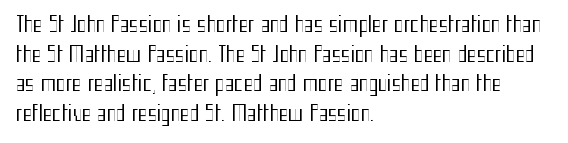
Compared with a typical body face, this is equally light or lighter still. The line texture is even and compact thanks to regular tracking. The space directly below the letters is spotless. Nope, not italic — everything's standing straight.
